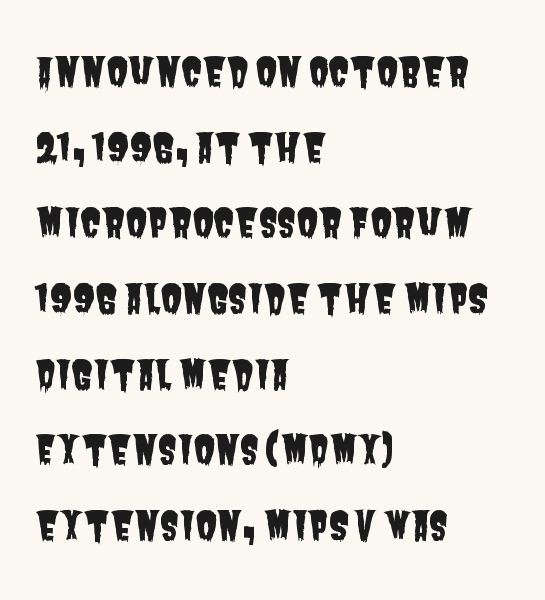
{"serif": "no", "width": "condensed", "stroke_contrast": "low", "x_height": "large", "monospaced": "no", "underline": "no", "align": "left", "line_spacing": "loose", "line_spacing_ratio": 1.94, "letter_spacing": "normal", "letter_spacing_em": 0.0, "glyph_px": 39}
